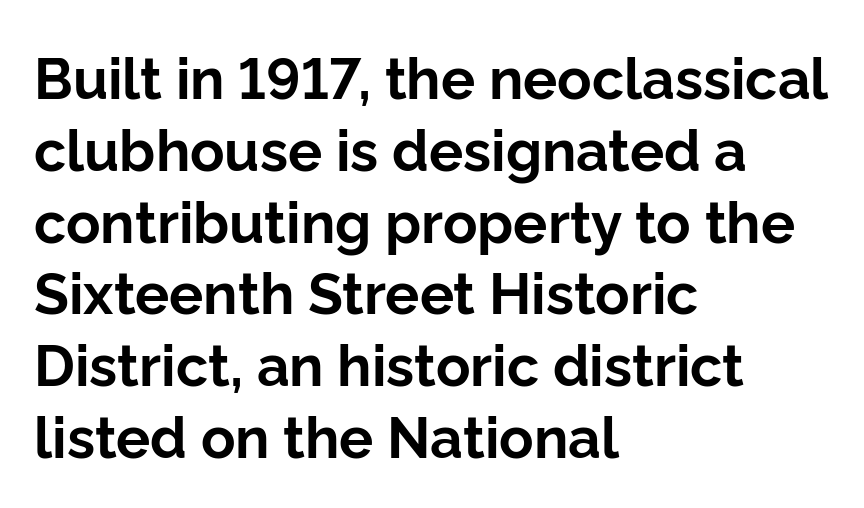
Q: Is the text bold? A: Yes.
Q: Is the text italic (slanted)? A: No, it is upright.
Q: Is the typeface a serif or a sans-serif typeface? A: Sans-serif.
Q: Is the text underlined? A: No.
Q: How is the paragraph aligned? A: Left-aligned.
Q: Is the spacing between letters normal or unusually wide? A: Normal.
Q: Is the spacing between lines tight, normal or loose? A: Normal.
Q: Width (condensed, normal, or wide)? A: Normal.
Q: Stroke contrast? A: Low.
Q: x-height? A: Medium.
Q: Monospaced? A: No.
